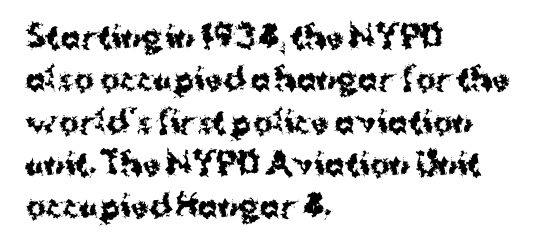
{"serif": "no", "italic": "no", "bold": "yes", "weight": "bold", "width": "normal", "stroke_contrast": "medium", "x_height": "medium", "monospaced": "no", "underline": "no", "align": "left", "line_spacing": "normal", "line_spacing_ratio": 1.41, "letter_spacing": "normal", "letter_spacing_em": 0.0, "glyph_px": 30}
